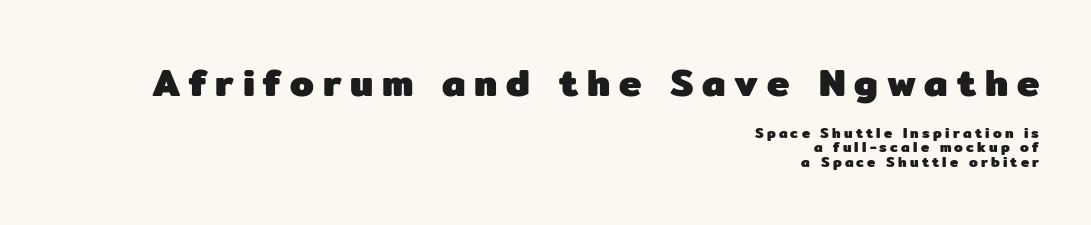
Substantial extra tracking has been applied to these lines. Interline gaps are noticeably narrow in this sample. Between these two stacked blocks, the higher one wins on size. You could not count columns in this text — the font is proportionally spaced.
